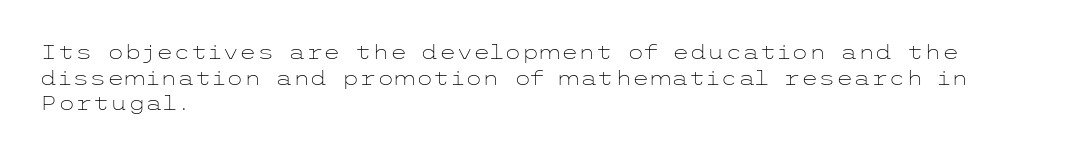
{"italic": "no", "bold": "no", "underline": "no", "align": "left", "line_spacing": "normal", "line_spacing_ratio": 1.28, "letter_spacing": "normal", "letter_spacing_em": 0.0, "glyph_px": 20}
